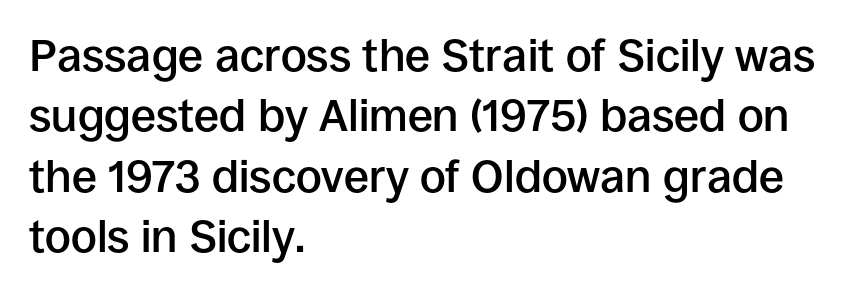
Q: Is the text bold? A: Semi-bold.
Q: Is the text italic (slanted)? A: No, it is upright.
Q: Is the typeface a serif or a sans-serif typeface? A: Sans-serif.
Q: Is the text underlined? A: No.
Q: How is the paragraph aligned? A: Left-aligned.
Q: Is the spacing between letters normal or unusually wide? A: Normal.
Q: Is the spacing between lines tight, normal or loose? A: Normal.
Q: Width (condensed, normal, or wide)? A: Normal.
Q: Stroke contrast? A: Low.
Q: x-height? A: Large.
Q: Monospaced? A: No.
